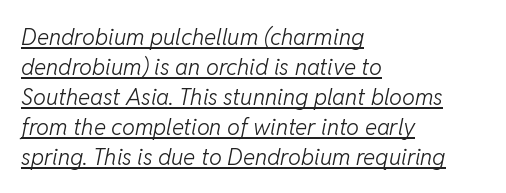
Is the type slanted? Yes — the strokes lean at a clear angle. Default kerning and tracking; the words read as compact shapes. The rows are spaced the way most documents space them. The rendering anchors every line to the left-hand side. Is there an underline? Yes — a line sits under the letters. Stroke mass is kept to a normal reading level or below.
